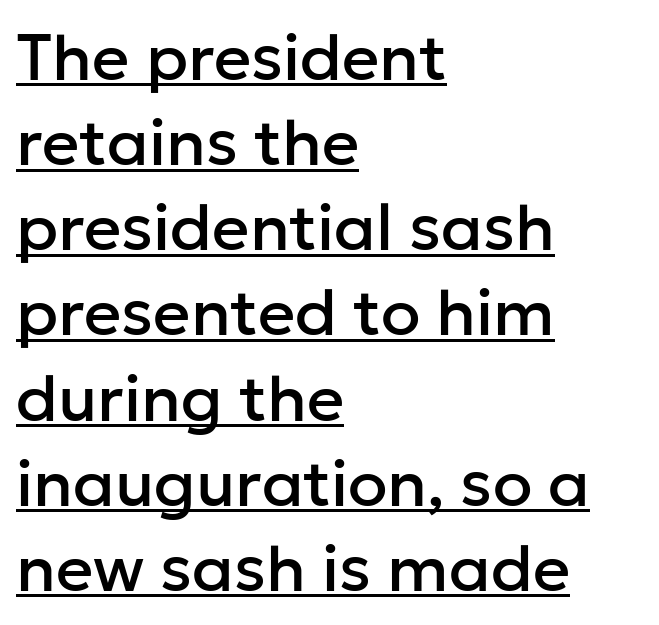
The letterforms sit shoulder to shoulder at normal distance. The specimen includes a rule beneath the text block's lines. The rendering uses a moderate line-height, typical for paragraphs. Tall strokes in this sample are plumb rather than angled.
